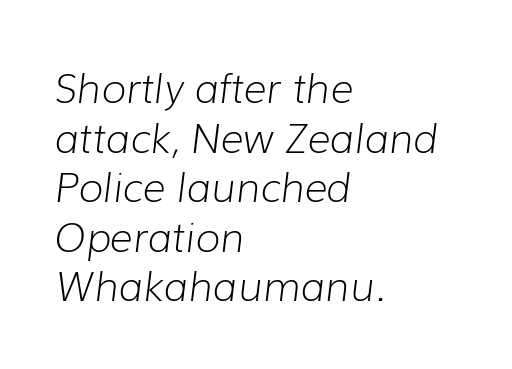
The specimen omits any rule beneath the text block's lines. Rendered with sloped, italic letterforms. Caption: multi-line text, flush left, ragged right. Students, note that the glyphs here touch the page at normal intervals. No letter is thick-stroked: the sample isn't bold.
